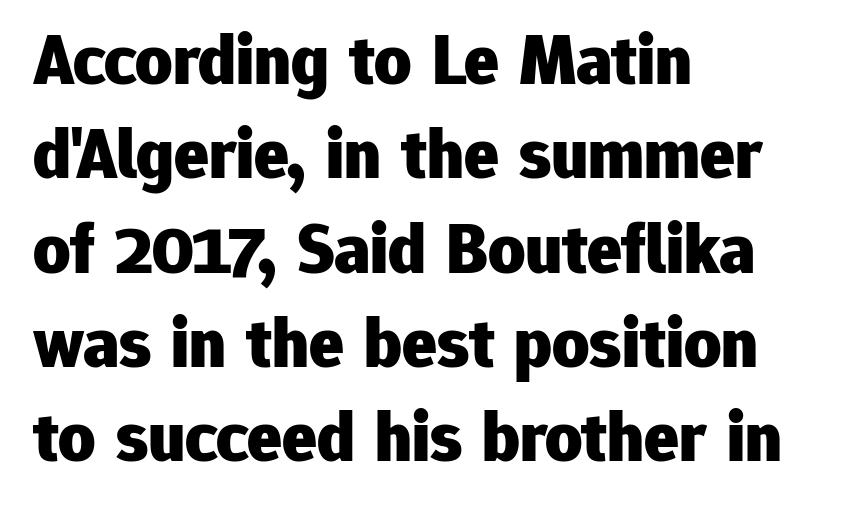
The image shows 72 px heavy sans-serif type, upright; set left-aligned, normal line spacing (1.31x), normal letter spacing, not underlined; low stroke contrast and a medium x-height.
